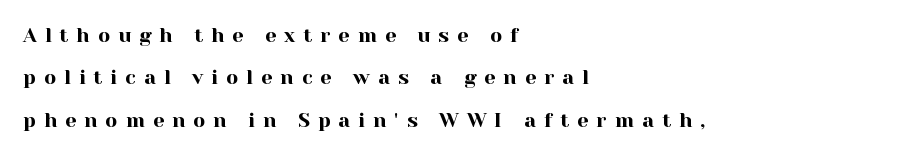
{"italic": "no", "underline": "no", "align": "left", "line_spacing": "loose", "line_spacing_ratio": 2.12, "letter_spacing": "wide", "letter_spacing_em": 0.4, "glyph_px": 20}
